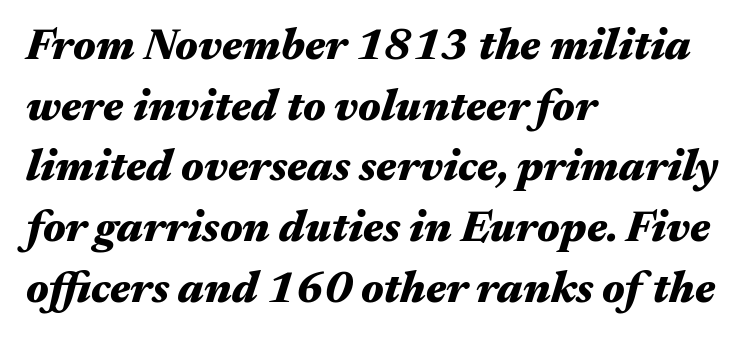
Q: Is the text bold? A: Yes.
Q: Is the text italic (slanted)? A: Yes, it leans right by about 17 degrees.
Q: Is the text underlined? A: No.
Q: How is the paragraph aligned? A: Left-aligned.
Q: Is the spacing between letters normal or unusually wide? A: Normal.
Q: Is the spacing between lines tight, normal or loose? A: Normal.
Q: Width (condensed, normal, or wide)? A: Wide.
Q: Stroke contrast? A: Medium.
Q: x-height? A: Medium.
Q: Monospaced? A: No.
